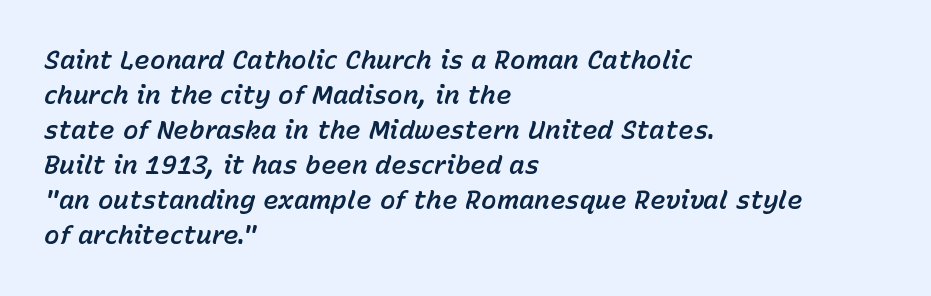
Q: Is the text italic (slanted)? A: Yes, it leans right by about 15 degrees.
Q: Is the text underlined? A: No.
Q: How is the paragraph aligned? A: Left-aligned.
Q: Is the spacing between letters normal or unusually wide? A: Normal.
Q: Is the spacing between lines tight, normal or loose? A: Normal.
